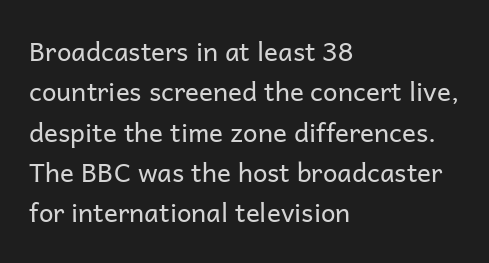
{"italic": "no", "bold": "no", "underline": "no", "align": "left", "line_spacing": "normal", "line_spacing_ratio": 1.55, "letter_spacing": "normal", "letter_spacing_em": 0.0, "glyph_px": 26}
